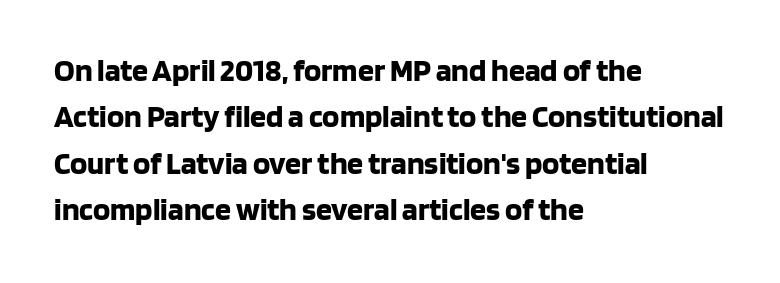
{"serif": "no", "italic": "no", "bold": "yes", "weight": "bold", "width": "normal", "stroke_contrast": "low", "x_height": "large", "monospaced": "no", "underline": "no", "align": "left", "line_spacing": "normal", "line_spacing_ratio": 1.45, "letter_spacing": "normal", "letter_spacing_em": 0.0, "glyph_px": 32}
